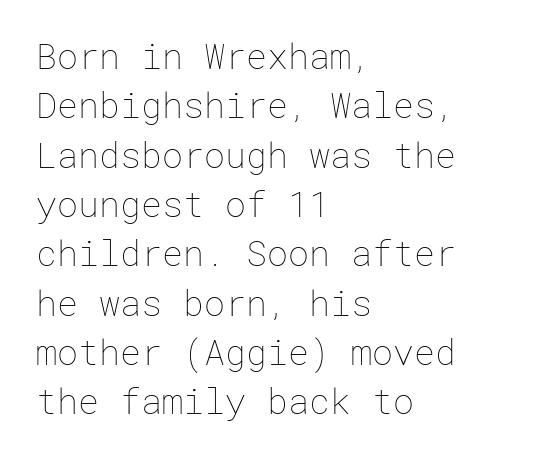
{"italic": "no", "bold": "no", "weight": "thin", "width": "normal", "stroke_contrast": "low", "x_height": "medium", "underline": "no", "align": "left", "line_spacing": "normal", "line_spacing_ratio": 1.41, "letter_spacing": "normal", "letter_spacing_em": 0.0, "glyph_px": 35}
